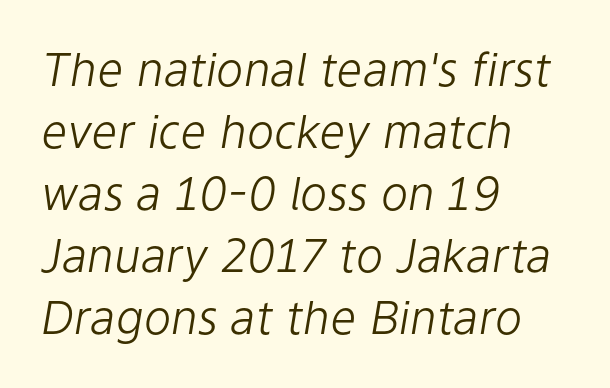
{"italic": "yes", "lean": "right", "slant_degrees": 9, "bold": "no", "weight": "light", "width": "normal", "stroke_contrast": "low", "x_height": "medium", "monospaced": "no", "underline": "no", "align": "left", "line_spacing": "normal", "line_spacing_ratio": 1.35, "letter_spacing": "normal", "letter_spacing_em": 0.0, "glyph_px": 46}
